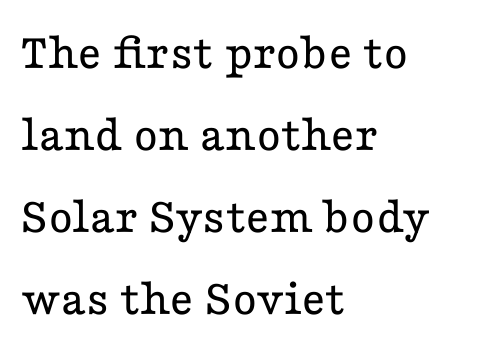
The image shows 52 px regular-weight, wide serif type, upright; set left-aligned, normal line spacing (1.58x), normal letter spacing, not underlined; low stroke contrast and a medium x-height.
